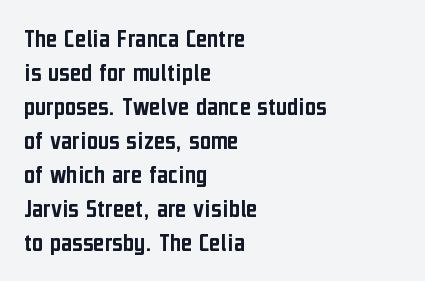
The image shows 27 px text type, upright; set left-aligned, normal line spacing (1.26x), normal letter spacing, not underlined.
